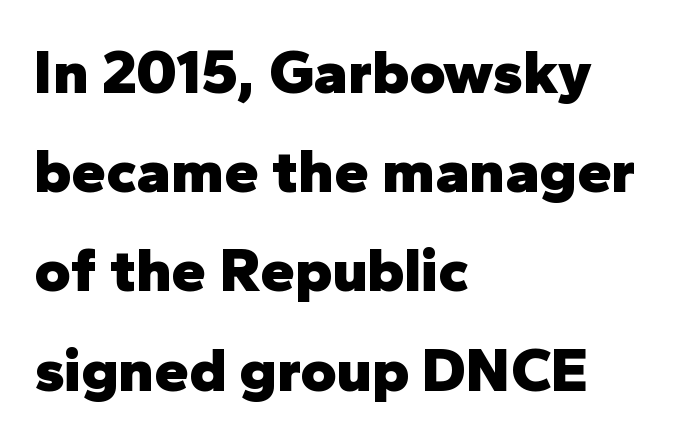
The characters display no serif detailing; their extremities are plain. Is there much room between lines? A standard amount, neither cramped nor airy. The rendering keeps characters at their native spacing. The space beneath each line is pristine and unruled. The passage shown is emphatically bold. Each letter keeps its own natural width here, so spacing adapts to shape.
